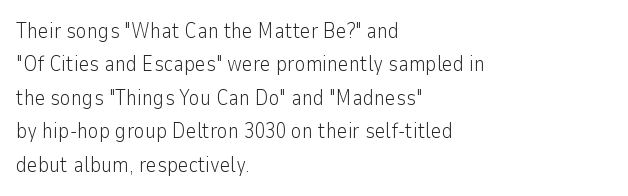
Q: Is the text bold? A: No.
Q: Is the text italic (slanted)? A: No, it is upright.
Q: Is the text underlined? A: No.
Q: How is the paragraph aligned? A: Left-aligned.
Q: Is the spacing between letters normal or unusually wide? A: Normal.
Q: Is the spacing between lines tight, normal or loose? A: Normal.
